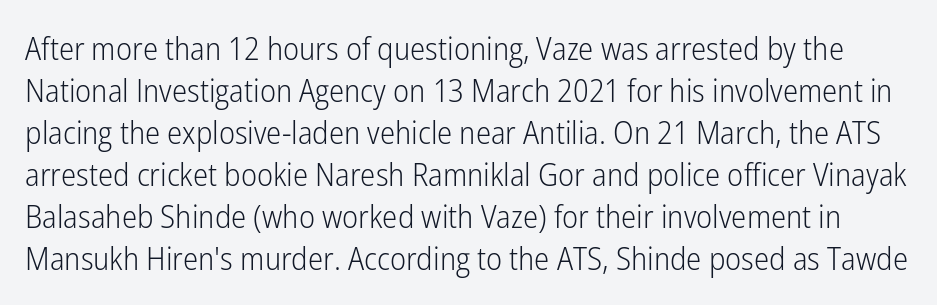
Q: Is the text bold? A: No.
Q: Is the text italic (slanted)? A: No, it is upright.
Q: Is the typeface a serif or a sans-serif typeface? A: Sans-serif.
Q: Is the text underlined? A: No.
Q: Is the spacing between letters normal or unusually wide? A: Normal.
Q: Is the spacing between lines tight, normal or loose? A: Normal.
Q: Width (condensed, normal, or wide)? A: Condensed.
Q: Stroke contrast? A: Low.
Q: x-height? A: Medium.
Q: Monospaced? A: No.
